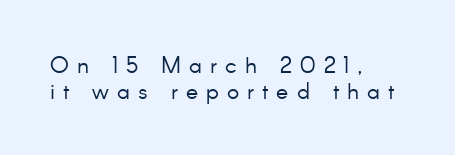
The image shows 23 px text type, upright; set left-aligned, tight line spacing (1.14x), unusually wide letter spacing (+0.35 em), not underlined.
